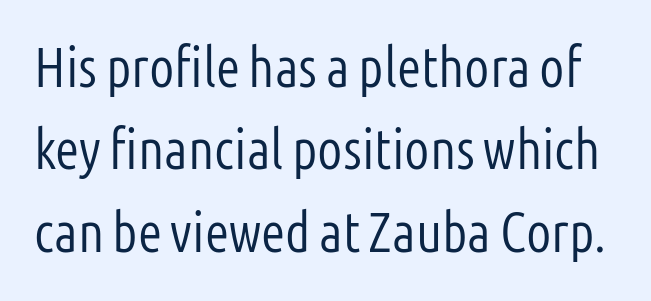
{"serif": "no", "italic": "no", "bold": "no", "weight": "light", "width": "condensed", "stroke_contrast": "low", "x_height": "medium", "monospaced": "no", "underline": "no", "line_spacing": "normal", "line_spacing_ratio": 1.47, "letter_spacing": "normal", "letter_spacing_em": 0.0, "glyph_px": 56}
